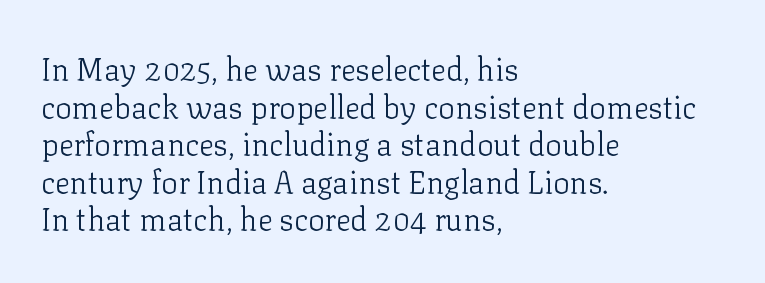
A typesetter would mark this as roman, not italic. This sample has the flowing, uneven cadence of proportional lettering. Unbolded letterforms with no extra heft. The passage is arranged the way most books set body copy — flush left. This sample uses a serif face.
